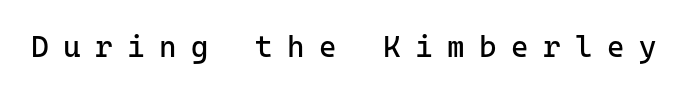
{"serif": "no", "italic": "no", "bold": "no", "weight": "regular", "width": "normal", "stroke_contrast": "low", "x_height": "medium", "monospaced": "yes", "underline": "no", "letter_spacing": "wide", "letter_spacing_em": 0.48, "glyph_px": 30}
